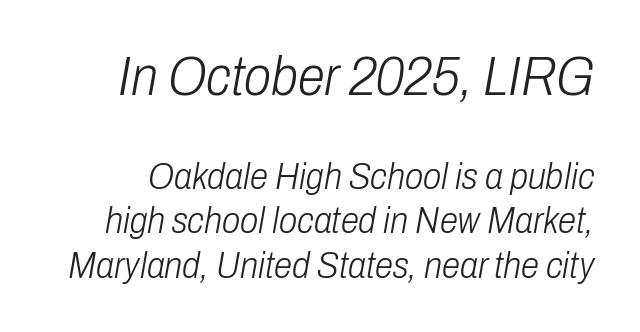
The image shows 55 px light, condensed type, italic (leaning right); set line spacing 1.2x, normal letter spacing, not underlined; the first (top) block is 1.49x larger; low stroke contrast and a medium x-height.
